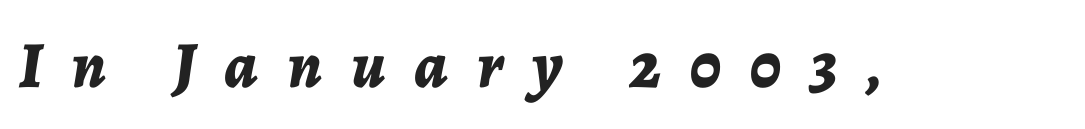
No word sits above an underline. The passage shown leans; its letterforms are oblique. Is the type bold? Yes — the strokes are clearly thick and heavy. Note the varied advance widths — an 'i' is clearly narrower than an 'm'. Honestly, the letter spacing is so wide it's the main thing you notice.
